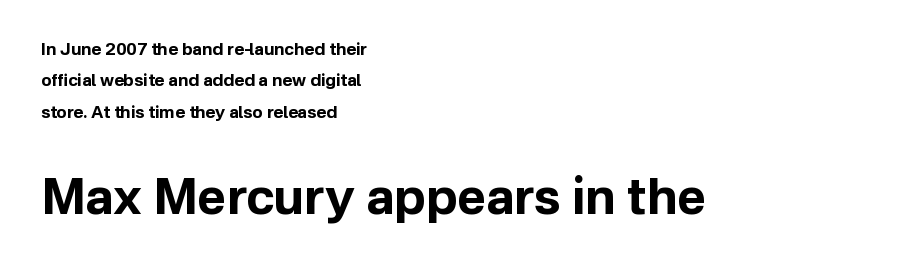
Q: Is the text bold? A: Yes.
Q: Is the text italic (slanted)? A: No, it is upright.
Q: Is the typeface a serif or a sans-serif typeface? A: Sans-serif.
Q: Is the text underlined? A: No.
Q: How is the paragraph aligned? A: Left-aligned.
Q: Is the spacing between letters normal or unusually wide? A: Normal.
Q: Which block of text is set in a larger size, the first (top) or the second (bottom)? A: The second (bottom) one.
Q: Width (condensed, normal, or wide)? A: Normal.
Q: Stroke contrast? A: Low.
Q: x-height? A: Medium.
Q: Monospaced? A: No.
